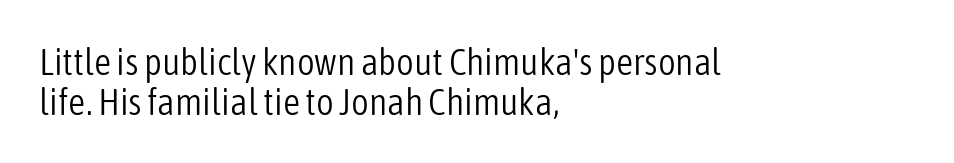
Q: Is the text bold? A: No.
Q: Is the text italic (slanted)? A: No, it is upright.
Q: Is the typeface a serif or a sans-serif typeface? A: Sans-serif.
Q: Is the text underlined? A: No.
Q: How is the paragraph aligned? A: Left-aligned.
Q: Is the spacing between letters normal or unusually wide? A: Normal.
Q: Is the spacing between lines tight, normal or loose? A: Tight.
Q: Width (condensed, normal, or wide)? A: Condensed.
Q: Stroke contrast? A: Low.
Q: x-height? A: Medium.
Q: Monospaced? A: No.
